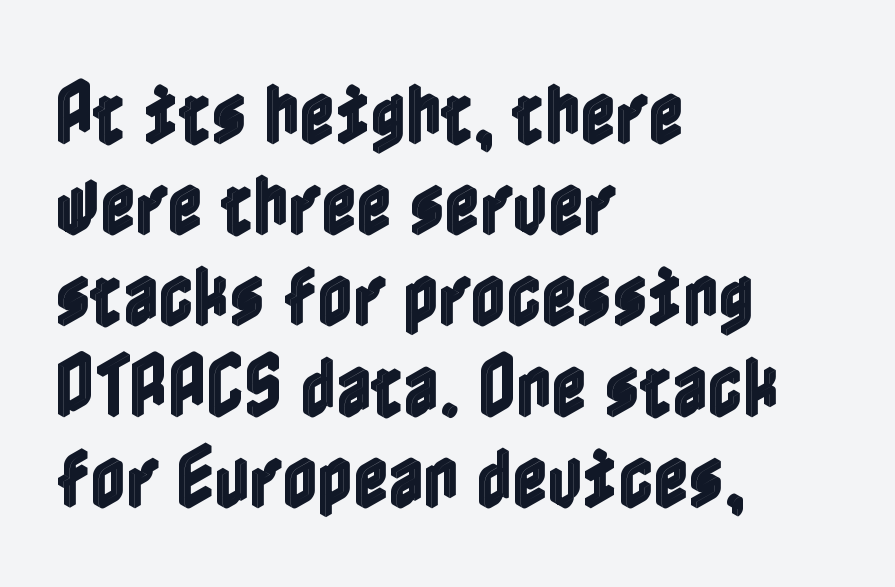
{"italic": "no", "width": "condensed", "x_height": "medium", "underline": "no", "align": "left", "line_spacing": "normal", "line_spacing_ratio": 1.34, "letter_spacing": "normal", "letter_spacing_em": 0.0, "glyph_px": 68}
